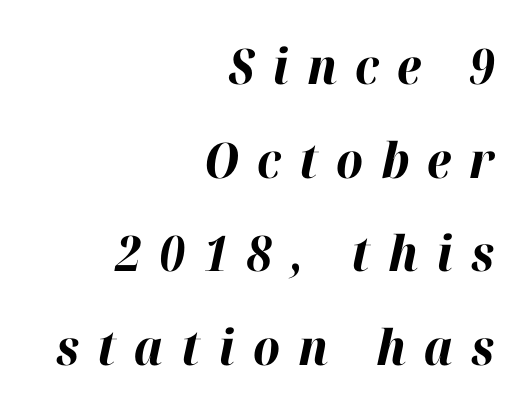
Q: Is the text bold? A: Yes.
Q: Is the text italic (slanted)? A: Yes, it leans right by about 12 degrees.
Q: Is the text underlined? A: No.
Q: How is the paragraph aligned? A: Right-aligned.
Q: Is the spacing between letters normal or unusually wide? A: Unusually wide.
Q: Is the spacing between lines tight, normal or loose? A: Loose.
Q: Width (condensed, normal, or wide)? A: Normal.
Q: Stroke contrast? A: High.
Q: x-height? A: Medium.
Q: Monospaced? A: No.
